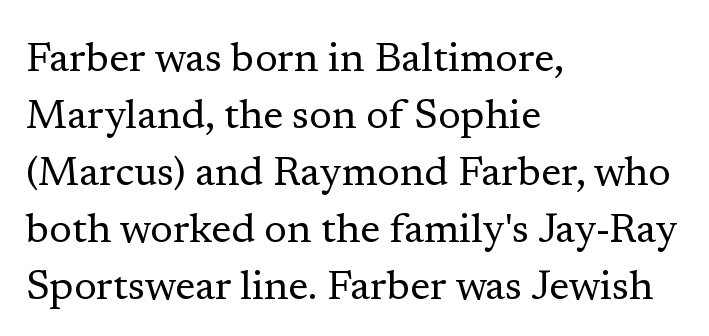
The image shows 41 px regular-weight serif type, upright; set left-aligned, normal line spacing (1.39x), normal letter spacing, not underlined; low stroke contrast and a medium x-height.
